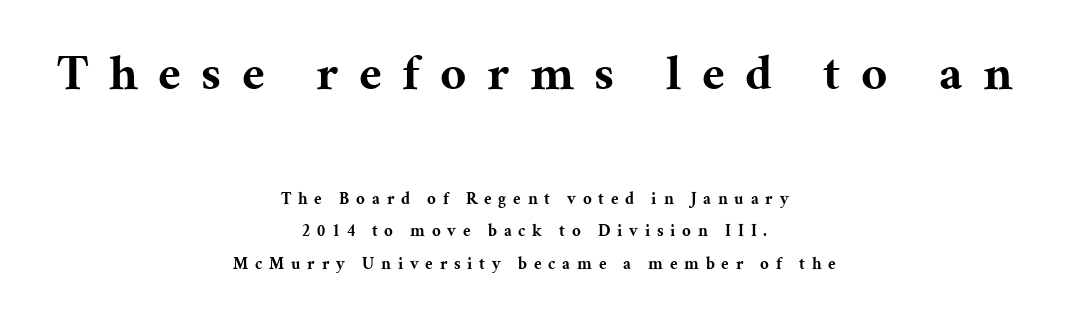
Each row of text sits above clean, open space. Each letter keeps its own natural width here, so spacing adapts to shape. The strokes are fattened all the way to bold. Loose tracking; the words dissolve into strings of separated letters.
